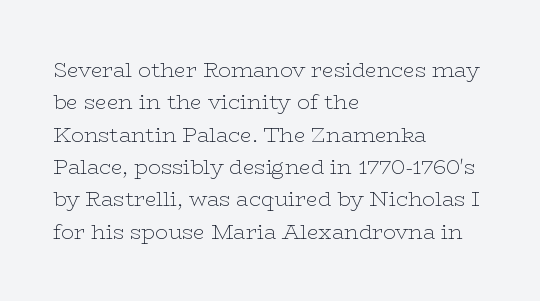
Q: Is the text bold? A: No.
Q: Is the text italic (slanted)? A: No, it is upright.
Q: Is the text underlined? A: No.
Q: How is the paragraph aligned? A: Left-aligned.
Q: Is the spacing between letters normal or unusually wide? A: Normal.
Q: Is the spacing between lines tight, normal or loose? A: Normal.
